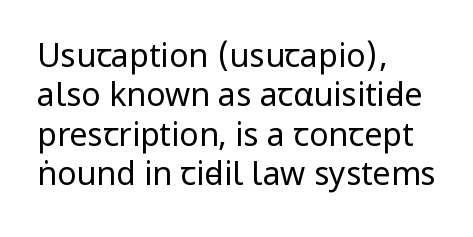
Q: Is the text bold? A: No.
Q: Is the text italic (slanted)? A: No, it is upright.
Q: Is the typeface a serif or a sans-serif typeface? A: Sans-serif.
Q: Is the text underlined? A: No.
Q: How is the paragraph aligned? A: Left-aligned.
Q: Is the spacing between letters normal or unusually wide? A: Normal.
Q: Width (condensed, normal, or wide)? A: Condensed.
Q: Stroke contrast? A: Low.
